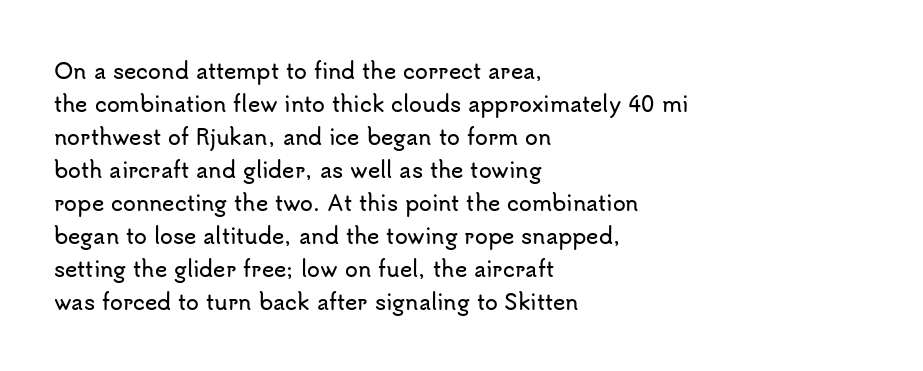
{"italic": "no", "underline": "no", "align": "left", "line_spacing": "normal", "line_spacing_ratio": 1.57, "letter_spacing": "normal", "letter_spacing_em": 0.0, "glyph_px": 21}
